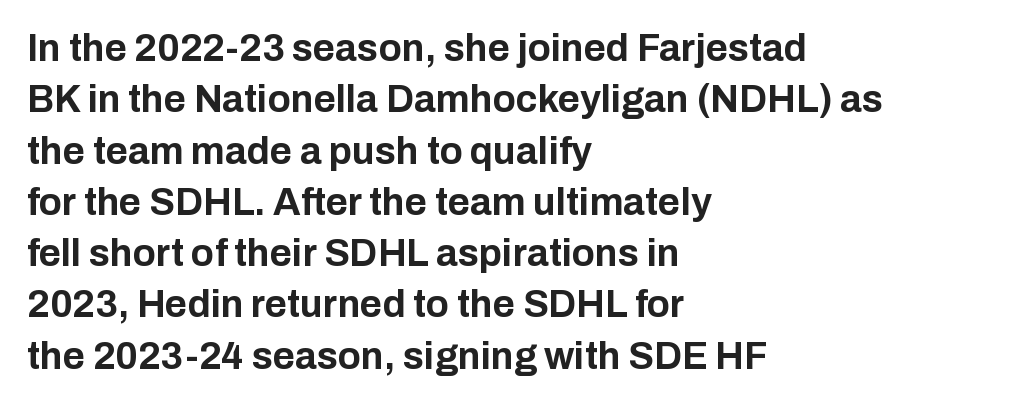
{"serif": "no", "italic": "no", "bold": "yes", "weight": "bold", "width": "normal", "stroke_contrast": "low", "x_height": "medium", "monospaced": "no", "underline": "no", "align": "left", "line_spacing": "normal", "line_spacing_ratio": 1.35, "letter_spacing": "normal", "letter_spacing_em": 0.0, "glyph_px": 38}
